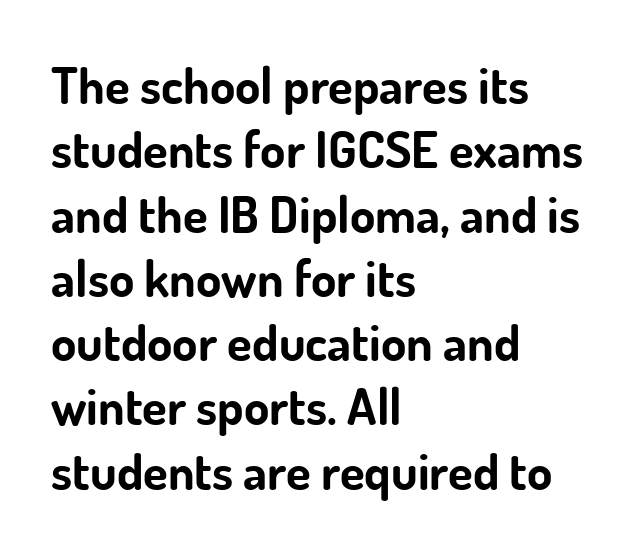
Alignment: flush left. Proportional: the letters do not fall into vertical columns. Has an underline been added? It has not. The tracking reads as untouched default to a designer's eye.
